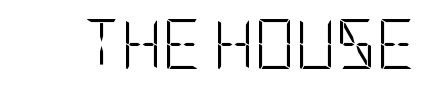
{"serif": "no", "italic": "no", "bold": "no", "weight": "light", "width": "condensed", "stroke_contrast": "low", "x_height": "large", "underline": "no", "letter_spacing": "normal", "letter_spacing_em": 0.0, "glyph_px": 50}
